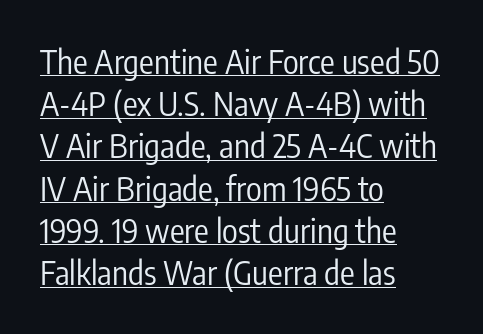
Normally led — the rows are evenly, conventionally spaced. The gaps between neighbouring characters are ordinary and unremarkable. The rendering uses natural spacing where letterforms have individual widths. This is roman type, the default non-slanted kind. No chunkiness to these letters — they're not bold. Every row of glyphs begins at an identical x-position on the left.
